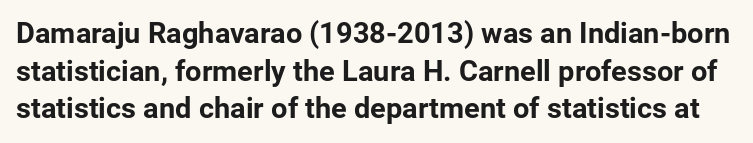
Q: Is the text bold? A: Yes.
Q: Is the text italic (slanted)? A: No, it is upright.
Q: Is the typeface a serif or a sans-serif typeface? A: Sans-serif.
Q: Is the text underlined? A: No.
Q: Is the spacing between letters normal or unusually wide? A: Normal.
Q: Is the spacing between lines tight, normal or loose? A: Normal.
Q: Width (condensed, normal, or wide)? A: Normal.
Q: Stroke contrast? A: Low.
Q: x-height? A: Medium.
Q: Monospaced? A: No.
